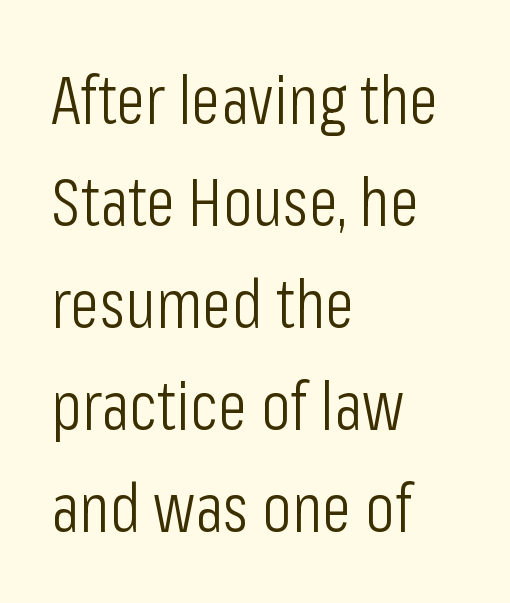
Q: Is the text bold? A: No.
Q: Is the text italic (slanted)? A: No, it is upright.
Q: Is the typeface a serif or a sans-serif typeface? A: Sans-serif.
Q: Is the text underlined? A: No.
Q: How is the paragraph aligned? A: Left-aligned.
Q: Is the spacing between letters normal or unusually wide? A: Normal.
Q: Is the spacing between lines tight, normal or loose? A: Normal.
Q: Width (condensed, normal, or wide)? A: Condensed.
Q: Stroke contrast? A: Low.
Q: x-height? A: Medium.
Q: Monospaced? A: No.
